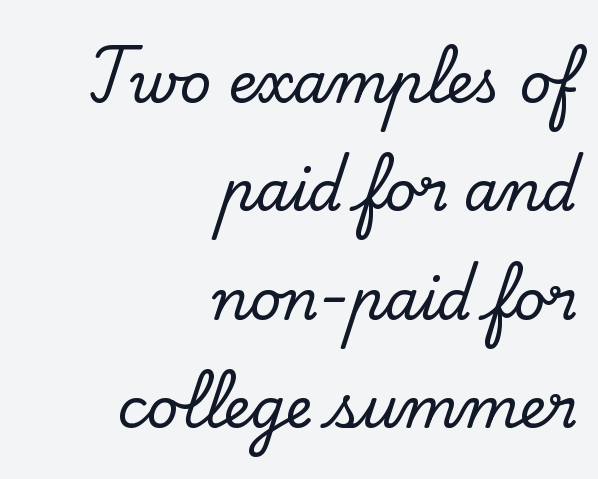
Regarding leading, the lines here are spaced well apart. You could not count columns in this text — the font is proportionally spaced. Plain, unruled lines of type. Characters follow at the spacing the type designer built in. Observe the serifs anchoring each vertical stroke in this sample.
